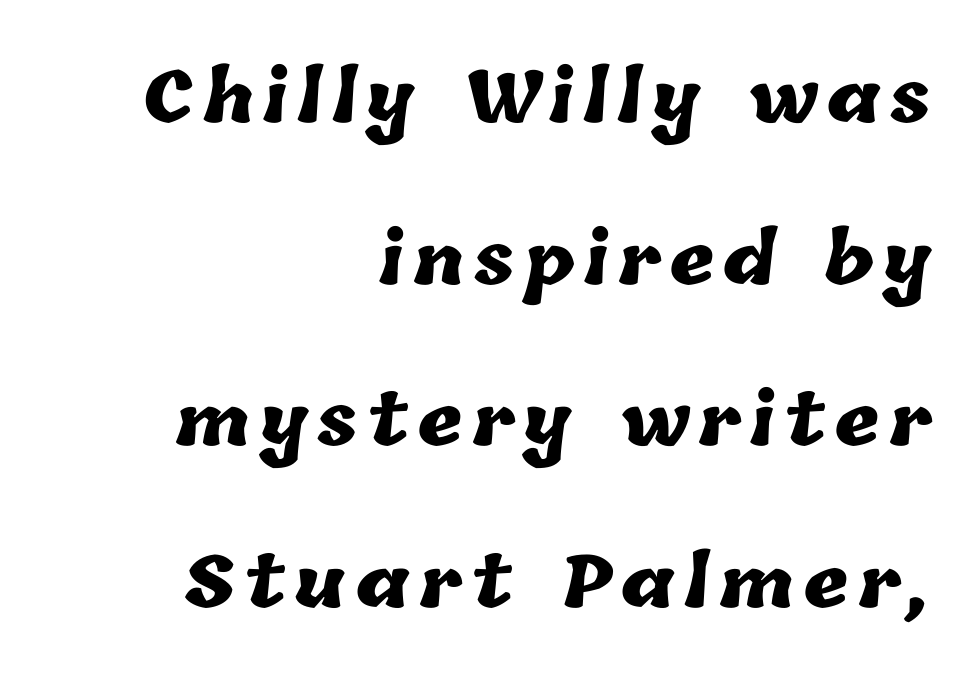
Think of a printed novel: that variable character pitch is what you see here. Teacher's note: observe the even right margin — that is flush-right alignment. How heavy is the stroke? Heavy — this is a bold. A bare baseline throughout the passage.
